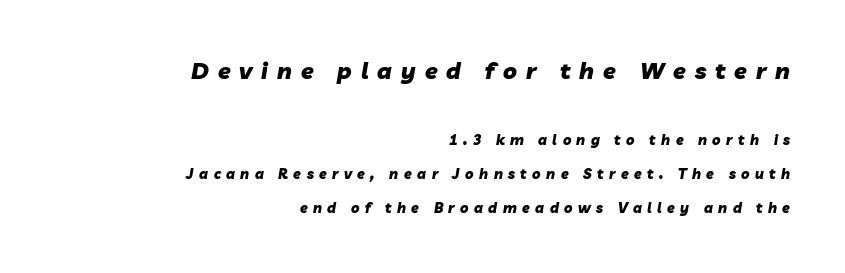
The image shows 23 px bold type, italic (leaning right); set right-aligned, loose line spacing (2.45x), unusually wide letter spacing (+0.39 em), not underlined; the first (top) block is 1.64x larger.
